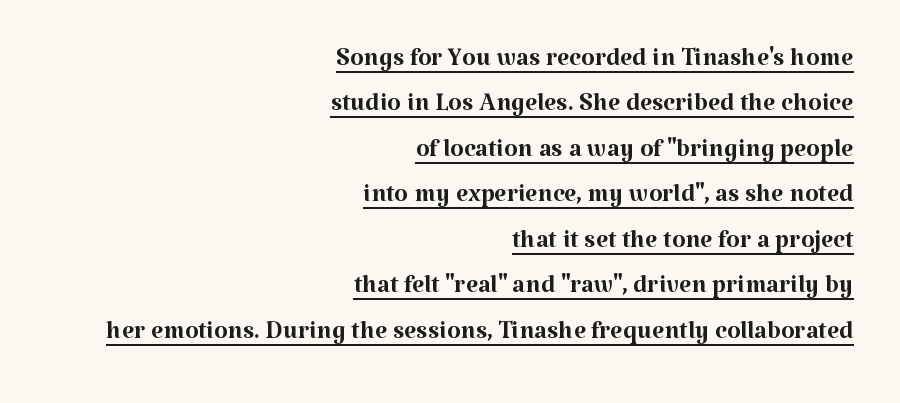
On a weight scale, this lands at 450 or below. No italicization has been applied; the sample stays upright. Font category for this specimen: serif. These lines are set flush right with a ragged left edge.
